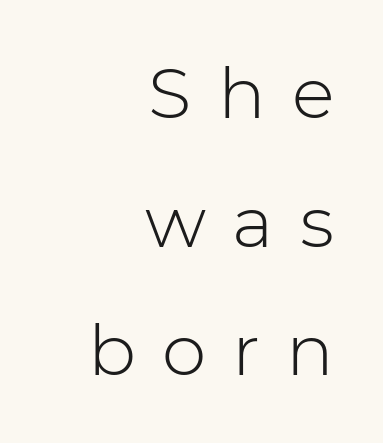
Q: Is the text bold? A: No.
Q: Is the text italic (slanted)? A: No, it is upright.
Q: Is the typeface a serif or a sans-serif typeface? A: Sans-serif.
Q: Is the text underlined? A: No.
Q: How is the paragraph aligned? A: Right-aligned.
Q: Is the spacing between letters normal or unusually wide? A: Unusually wide.
Q: Width (condensed, normal, or wide)? A: Normal.
Q: Stroke contrast? A: Low.
Q: x-height? A: Medium.
Q: Monospaced? A: No.
